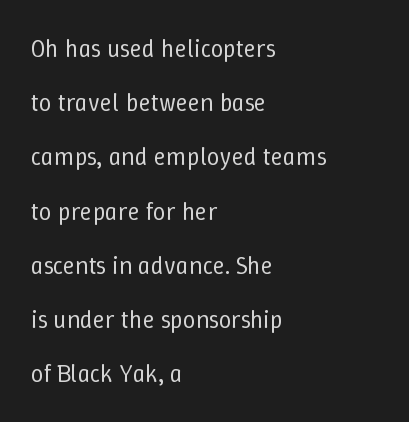
The image shows 25 px text type, upright; set left-aligned, loose line spacing (2.17x), normal letter spacing, not underlined.
